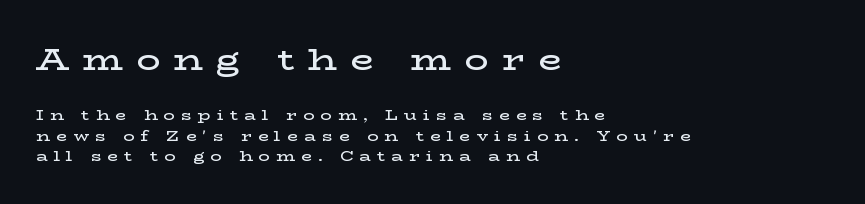
Q: Is the text bold? A: Semi-bold.
Q: Is the text italic (slanted)? A: No, it is upright.
Q: Is the typeface a serif or a sans-serif typeface? A: Serif.
Q: Is the text underlined? A: No.
Q: How is the paragraph aligned? A: Left-aligned.
Q: Is the spacing between letters normal or unusually wide? A: Unusually wide.
Q: Is the spacing between lines tight, normal or loose? A: Normal.
Q: Which block of text is set in a larger size, the first (top) or the second (bottom)? A: The first (top) one.
Q: Width (condensed, normal, or wide)? A: Wide.
Q: Stroke contrast? A: Low.
Q: x-height? A: Medium.
Q: Monospaced? A: No.
